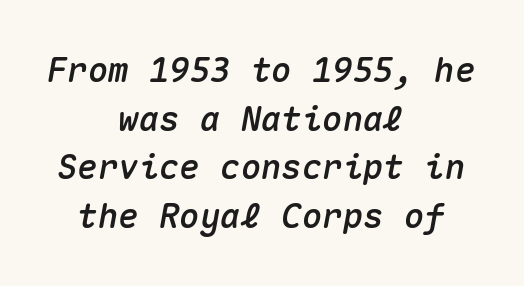
Q: Is the text italic (slanted)? A: Yes, it leans right by about 10 degrees.
Q: Is the text underlined? A: No.
Q: How is the paragraph aligned? A: Centered.
Q: Is the spacing between letters normal or unusually wide? A: Normal.
Q: Is the spacing between lines tight, normal or loose? A: Normal.
Q: Width (condensed, normal, or wide)? A: Normal.
Q: Stroke contrast? A: Medium.
Q: x-height? A: Medium.
Q: Monospaced? A: Yes.
